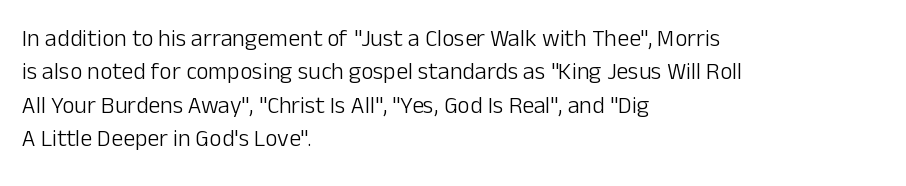
Q: Is the text bold? A: No.
Q: Is the text italic (slanted)? A: No, it is upright.
Q: Is the text underlined? A: No.
Q: How is the paragraph aligned? A: Left-aligned.
Q: Is the spacing between letters normal or unusually wide? A: Normal.
Q: Is the spacing between lines tight, normal or loose? A: Normal.
